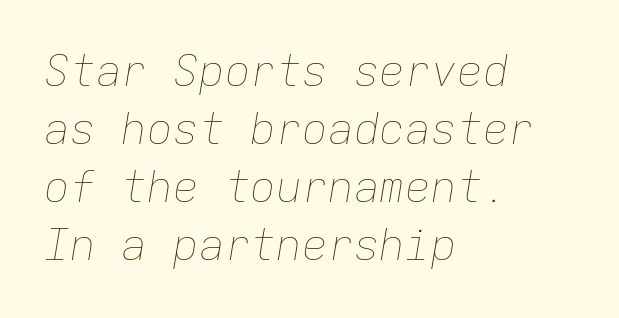
Q: Is the text bold? A: No.
Q: Is the text italic (slanted)? A: Yes, it leans right by about 9 degrees.
Q: Is the text underlined? A: No.
Q: How is the paragraph aligned? A: Left-aligned.
Q: Is the spacing between letters normal or unusually wide? A: Normal.
Q: Is the spacing between lines tight, normal or loose? A: Normal.
Q: Width (condensed, normal, or wide)? A: Normal.
Q: Stroke contrast? A: Low.
Q: x-height? A: Medium.
Q: Monospaced? A: Yes.
